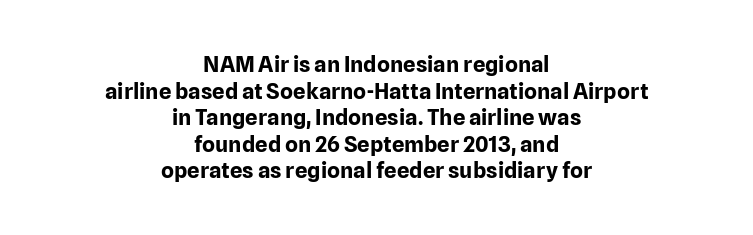
Q: Is the text bold? A: Yes.
Q: Is the text italic (slanted)? A: No, it is upright.
Q: Is the text underlined? A: No.
Q: How is the paragraph aligned? A: Centered.
Q: Is the spacing between letters normal or unusually wide? A: Normal.
